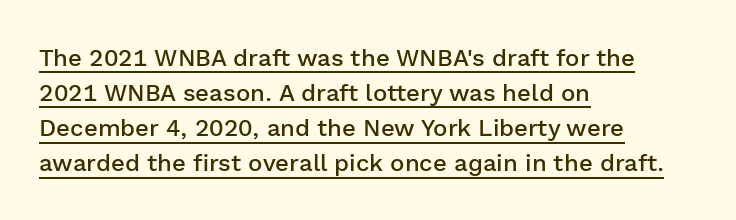
{"italic": "no", "bold": "semi", "underline": "yes", "align": "left", "line_spacing": "normal", "line_spacing_ratio": 1.46, "letter_spacing": "normal", "letter_spacing_em": 0.0, "glyph_px": 24}
